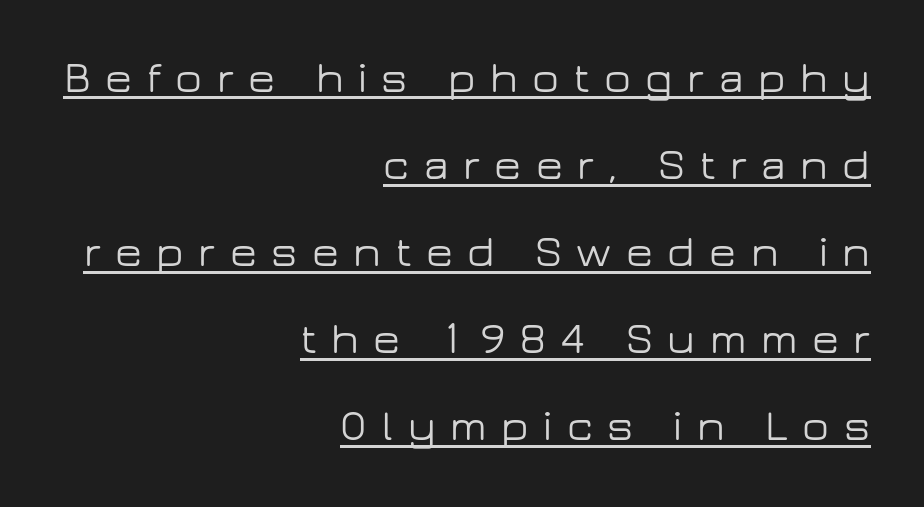
Posture: vertical. Underline: present. Leading is clearly above the norm, producing a sparse column. Think of a printed novel: that variable character pitch is what you see here. This sample is right-justified, so line beginnings fall wherever the words allow.
